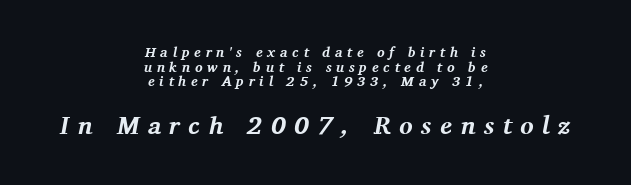
Heavy, bold letterforms. Two sizes are in play, and the larger belongs to the second block. The strip under each line holds only bare page. In terms of leading, this rendering errs on the cramped side. This rendering widens character spacing well past its baseline value.
